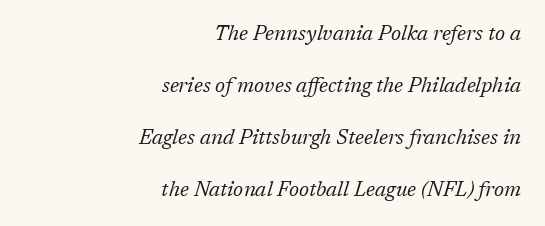
The lettering tilts uniformly, giving the passage an italic look. Is the letter spacing exaggerated? No — it looks like the ordinary default. The ragged edge is on the left, which tells us the setting is flush right. Think standard paragraph weight, or any step lighter than that. The space beneath each line is pristine and unruled.
